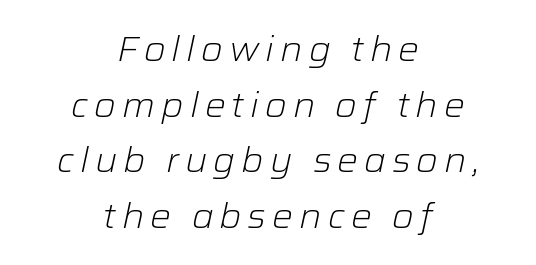
The lines in this sample share a center point and differ in where they start and stop. Do the characters align in a grid? No, the font is proportional. Summary of vertical rhythm: regular, with standard interline spacing. The strokes carry an ordinary text weight at most. Italic? Definitely — the glyphs are oblique.
